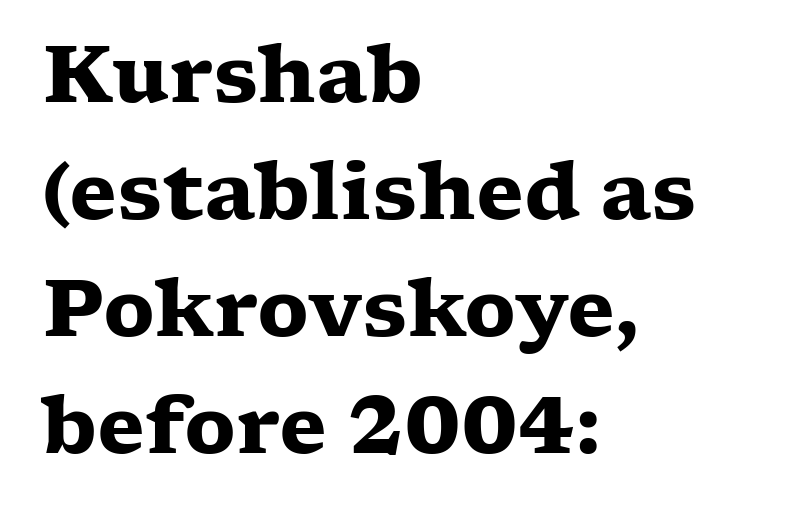
Q: Is the text bold? A: Yes.
Q: Is the text italic (slanted)? A: No, it is upright.
Q: Is the typeface a serif or a sans-serif typeface? A: Serif.
Q: Is the text underlined? A: No.
Q: How is the paragraph aligned? A: Left-aligned.
Q: Is the spacing between letters normal or unusually wide? A: Normal.
Q: Is the spacing between lines tight, normal or loose? A: Normal.
Q: Width (condensed, normal, or wide)? A: Wide.
Q: Stroke contrast? A: Low.
Q: x-height? A: Medium.
Q: Monospaced? A: No.
